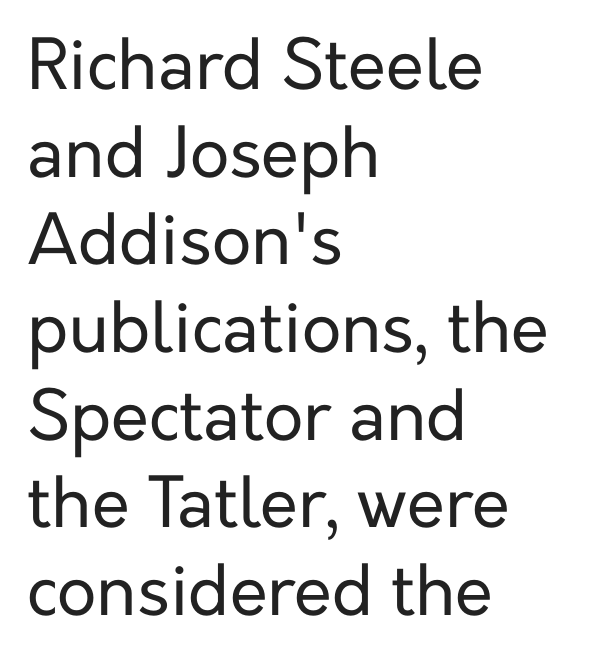
A typesetter would call this leading conventional body-copy spacing. Horizontal alignment here is leftward, the default for most running prose. The zone under the glyphs is completely vacant. The gaps between neighbouring characters are ordinary and unremarkable. Caption: face not bold, strokes unweighted.
